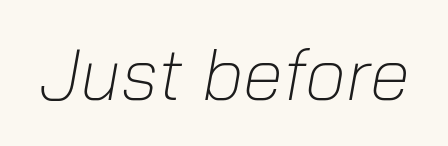
Proportional: the letters do not fall into vertical columns. Slanted lettering throughout. Summary of weight: not heavy and not bold. Beneath every word, the page is bare. Nobody touched the tracking dial on this one.
